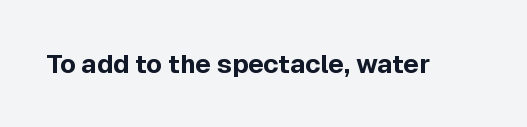
Q: Is the text bold? A: Yes.
Q: Is the text italic (slanted)? A: No, it is upright.
Q: Is the text underlined? A: No.
Q: Is the spacing between letters normal or unusually wide? A: Normal.
